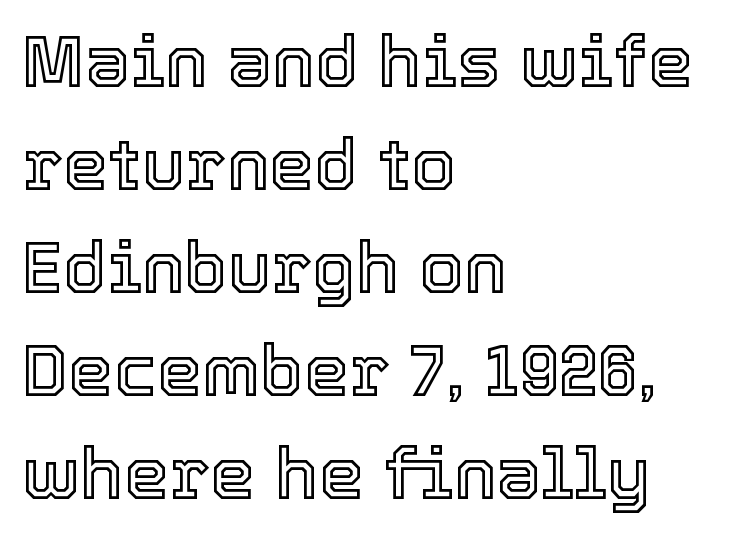
The image shows 72 px text type, upright; set left-aligned, normal line spacing (1.43x), normal letter spacing, not underlined; a medium x-height.
